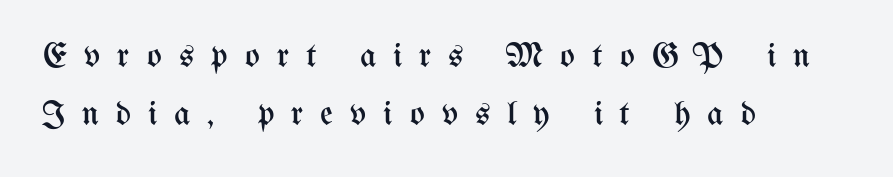
Q: Is the text bold? A: No.
Q: Is the text italic (slanted)? A: No, it is upright.
Q: Is the text underlined? A: No.
Q: How is the paragraph aligned? A: Left-aligned.
Q: Is the spacing between letters normal or unusually wide? A: Unusually wide.
Q: Is the spacing between lines tight, normal or loose? A: Normal.
Q: Width (condensed, normal, or wide)? A: Condensed.
Q: Stroke contrast? A: Medium.
Q: x-height? A: Medium.
Q: Monospaced? A: No.
